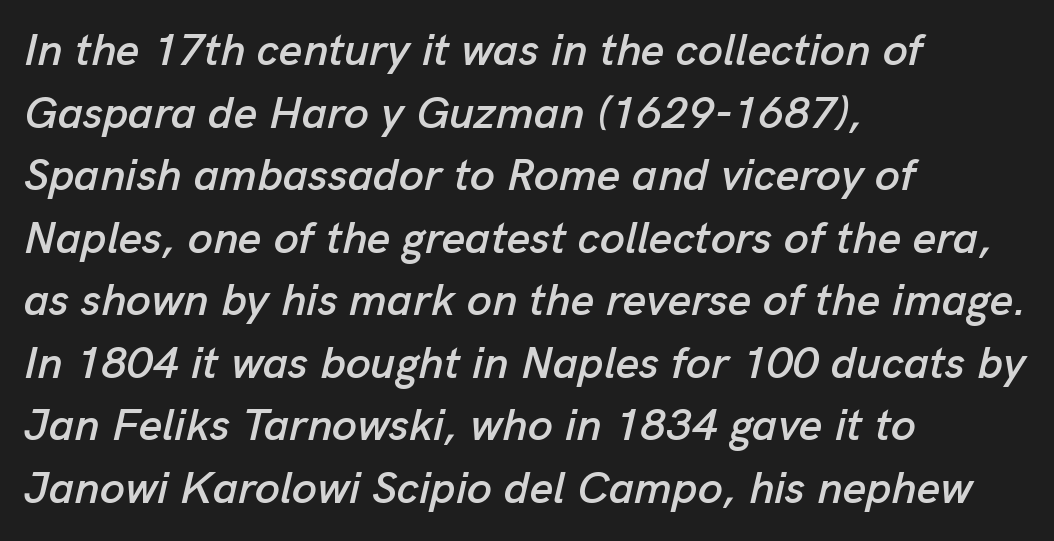
{"italic": "yes", "lean": "right", "slant_degrees": 13, "width": "normal", "stroke_contrast": "low", "x_height": "medium", "monospaced": "no", "underline": "no", "align": "left", "line_spacing": "normal", "line_spacing_ratio": 1.39, "letter_spacing": "normal", "letter_spacing_em": 0.0, "glyph_px": 45}
